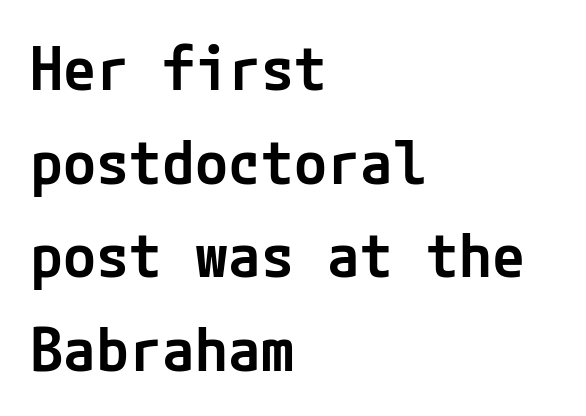
Q: Is the text bold? A: Semi-bold.
Q: Is the text italic (slanted)? A: No, it is upright.
Q: Is the typeface a serif or a sans-serif typeface? A: Sans-serif.
Q: Is the text underlined? A: No.
Q: How is the paragraph aligned? A: Left-aligned.
Q: Is the spacing between letters normal or unusually wide? A: Normal.
Q: Is the spacing between lines tight, normal or loose? A: Normal.
Q: Width (condensed, normal, or wide)? A: Normal.
Q: Stroke contrast? A: Low.
Q: x-height? A: Medium.
